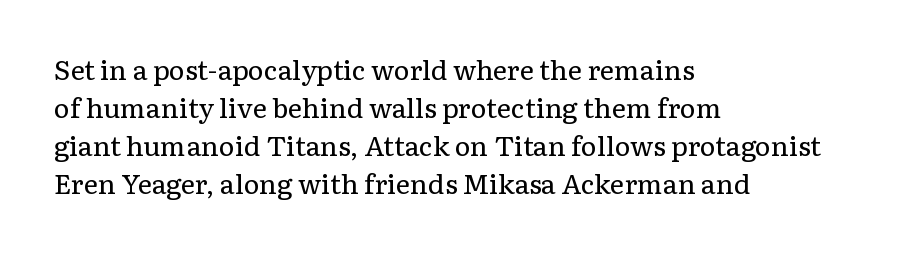
The designer left line spacing at the default. A classic flush-left, rag-right setting is used for this passage. The font sits on the lighter half of the weight spectrum, regular included. The letters stand straight up with perfectly vertical stems. No word sits above an underline.
